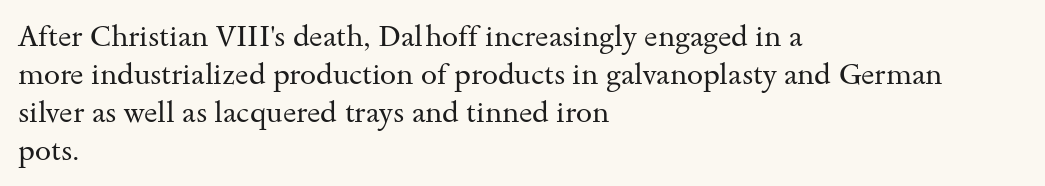
The image shows 29 px regular-weight, wide serif type, upright; set left-aligned, normal line spacing (1.31x), normal letter spacing, not underlined; medium stroke contrast and a small x-height.
